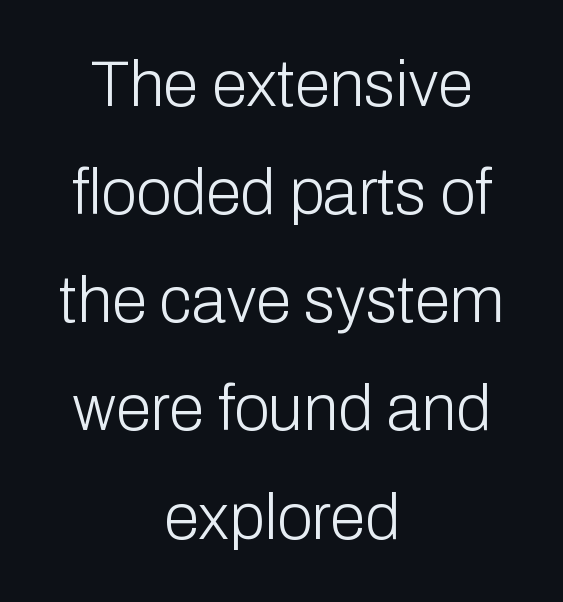
{"serif": "no", "italic": "no", "bold": "no", "weight": "light", "width": "normal", "stroke_contrast": "low", "x_height": "medium", "monospaced": "no", "underline": "no", "align": "center", "line_spacing": "normal", "line_spacing_ratio": 1.69, "letter_spacing": "normal", "letter_spacing_em": 0.0, "glyph_px": 64}
